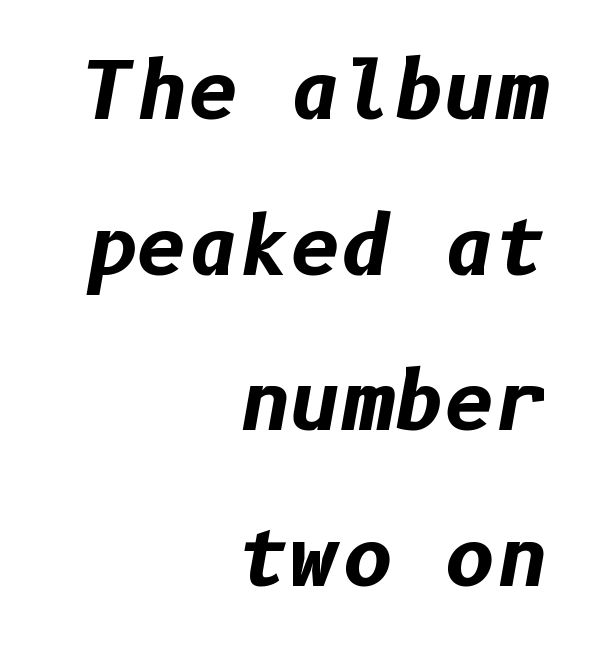
{"italic": "yes", "lean": "right", "slant_degrees": 10, "bold": "yes", "weight": "bold", "width": "normal", "stroke_contrast": "low", "x_height": "medium", "underline": "no", "align": "right", "line_spacing": "loose", "line_spacing_ratio": 1.97, "letter_spacing": "normal", "letter_spacing_em": 0.0, "glyph_px": 79}
